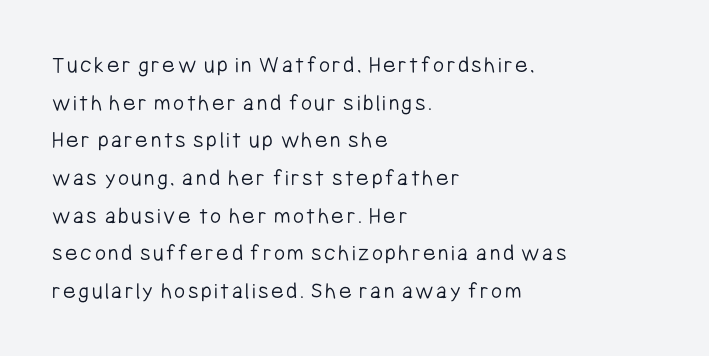
The image shows 24 px text type, upright; set left-aligned, normal line spacing (1.57x), not underlined.
